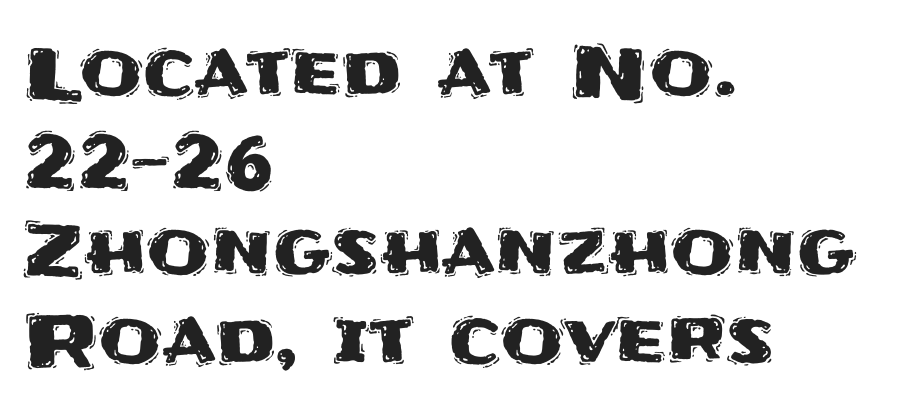
Q: Is the text italic (slanted)? A: No, it is upright.
Q: Is the typeface a serif or a sans-serif typeface? A: Sans-serif.
Q: Is the text underlined? A: No.
Q: How is the paragraph aligned? A: Left-aligned.
Q: Is the spacing between letters normal or unusually wide? A: Normal.
Q: Width (condensed, normal, or wide)? A: Normal.
Q: Stroke contrast? A: Medium.
Q: x-height? A: Large.
Q: Monospaced? A: No.
